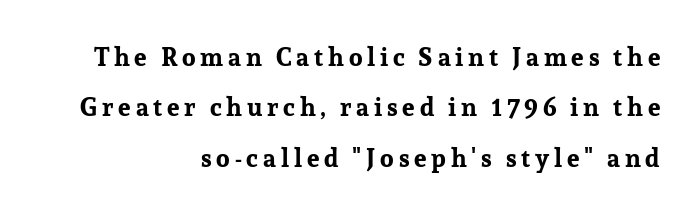
The image shows 25 px bold type, upright; set right-aligned, loose line spacing (2.02x), not underlined.
